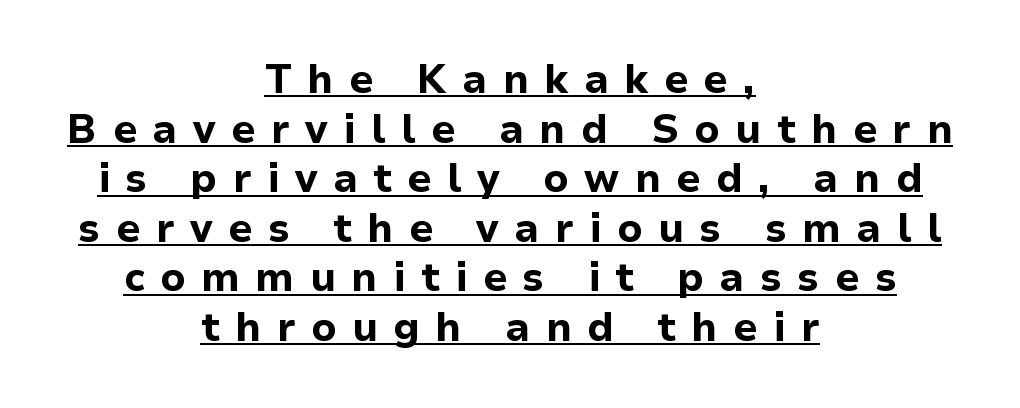
Q: Is the text bold? A: Yes.
Q: Is the text italic (slanted)? A: No, it is upright.
Q: Is the typeface a serif or a sans-serif typeface? A: Sans-serif.
Q: Is the text underlined? A: Yes.
Q: How is the paragraph aligned? A: Centered.
Q: Is the spacing between letters normal or unusually wide? A: Unusually wide.
Q: Width (condensed, normal, or wide)? A: Normal.
Q: Stroke contrast? A: Low.
Q: x-height? A: Medium.
Q: Monospaced? A: No.
